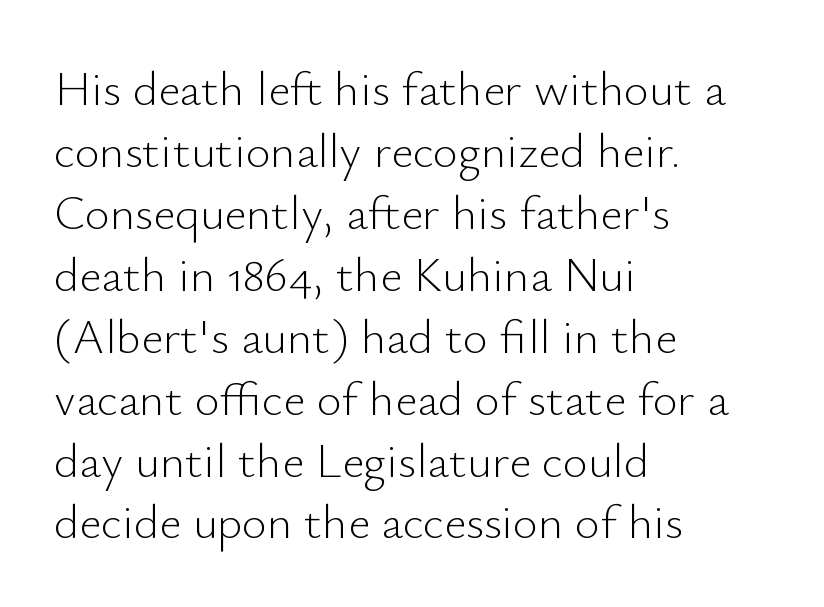
Nope, not italic — everything's standing straight. The face used here is a sans, in the tradition of grotesques and geometrics. Whoever set this chose a conventional vertical rhythm. Stems and bowls with no extra thickness — not bold.
